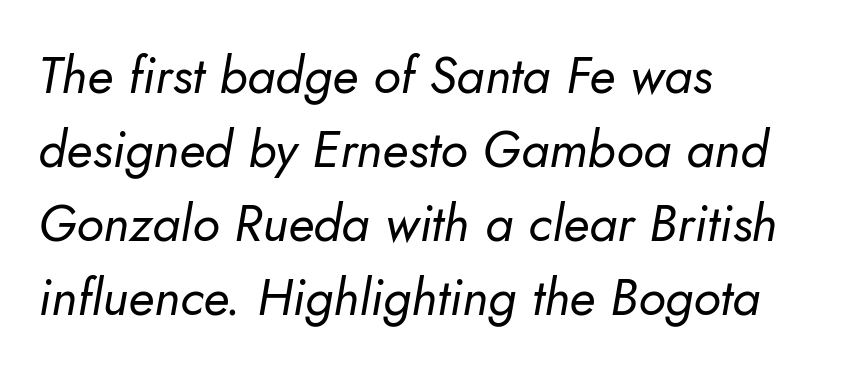
The image shows 51 px regular-weight type, italic (leaning right); set left-aligned, normal line spacing (1.45x), normal letter spacing, not underlined; low stroke contrast and a small x-height.
